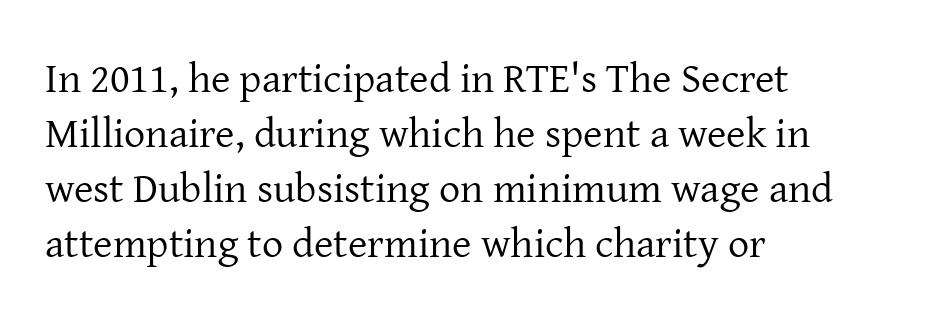
Q: Is the text bold? A: No.
Q: Is the text italic (slanted)? A: No, it is upright.
Q: Is the typeface a serif or a sans-serif typeface? A: Serif.
Q: Is the text underlined? A: No.
Q: How is the paragraph aligned? A: Left-aligned.
Q: Is the spacing between letters normal or unusually wide? A: Normal.
Q: Is the spacing between lines tight, normal or loose? A: Normal.
Q: Width (condensed, normal, or wide)? A: Normal.
Q: Stroke contrast? A: Low.
Q: x-height? A: Medium.
Q: Monospaced? A: No.
